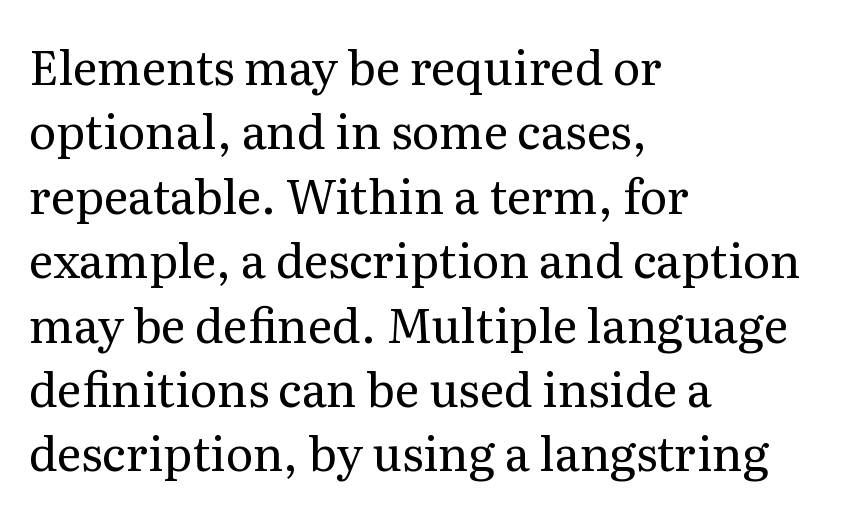
The letters stand straight up with perfectly vertical stems. Decoration check: the copy has no underline. These lines sit exactly where default settings would place them. Line beginnings align vertically; line endings do not. Spacing verdict: proportional, widths tailored to each character.
